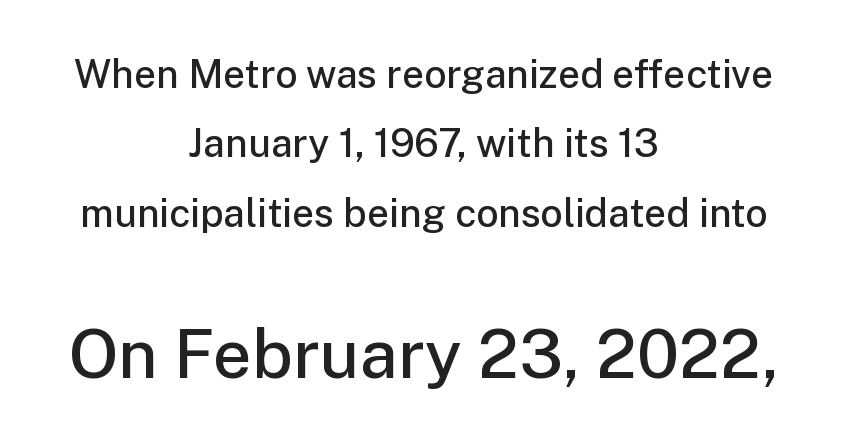
The image shows 68 px semibold sans-serif type, upright; set centered, line spacing 1.78x, normal letter spacing, not underlined; the second (bottom) block is 1.74x larger; low stroke contrast and a medium x-height.
